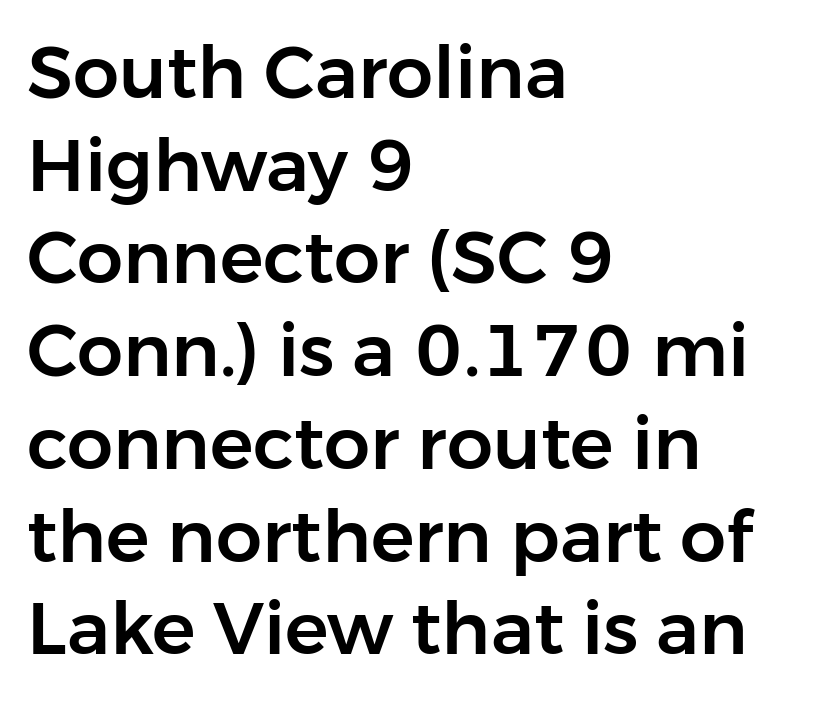
This rendering employs a face without finishing strokes, i.e., a sans-serif. The letters advance in unequal steps, a hallmark of proportional type. Caption: standard tracking, unaltered. The space beneath each line is pristine and unruled.
